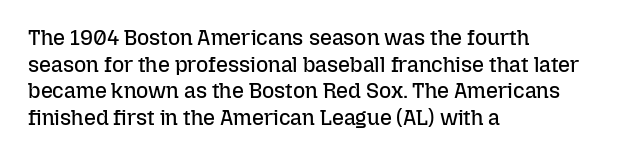
Summary of weight: not heavy and not bold. The vertical gap from one line to the next is medium. The type is set solid horizontally, with unmodified tracking. No italicization has been applied; the sample stays upright. The paragraph shown leans on its left margin. The gap between lines stays unmarked.
